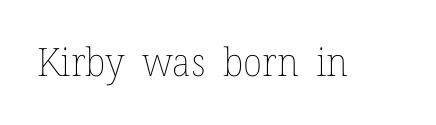
Q: Is the text bold? A: No.
Q: Is the text italic (slanted)? A: No, it is upright.
Q: Is the text underlined? A: No.
Q: Is the spacing between letters normal or unusually wide? A: Normal.
Q: Width (condensed, normal, or wide)? A: Normal.
Q: Stroke contrast? A: Low.
Q: x-height? A: Medium.
Q: Monospaced? A: No.
